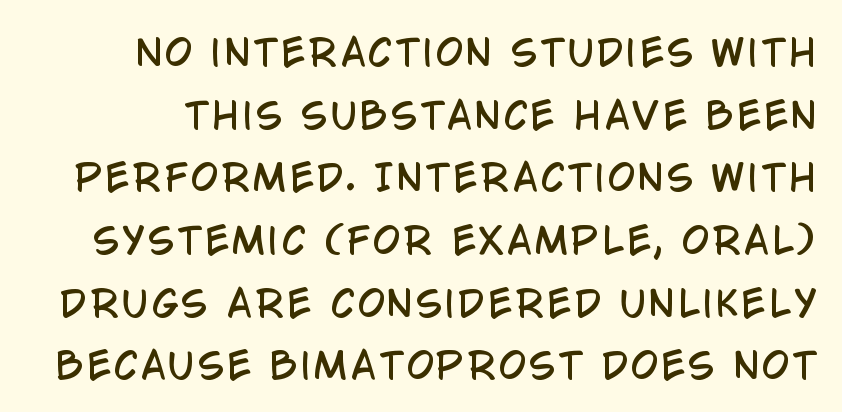
The image shows 35 px condensed sans-serif type, upright; set line spacing 1.79x, not underlined; low stroke contrast and a large x-height.
